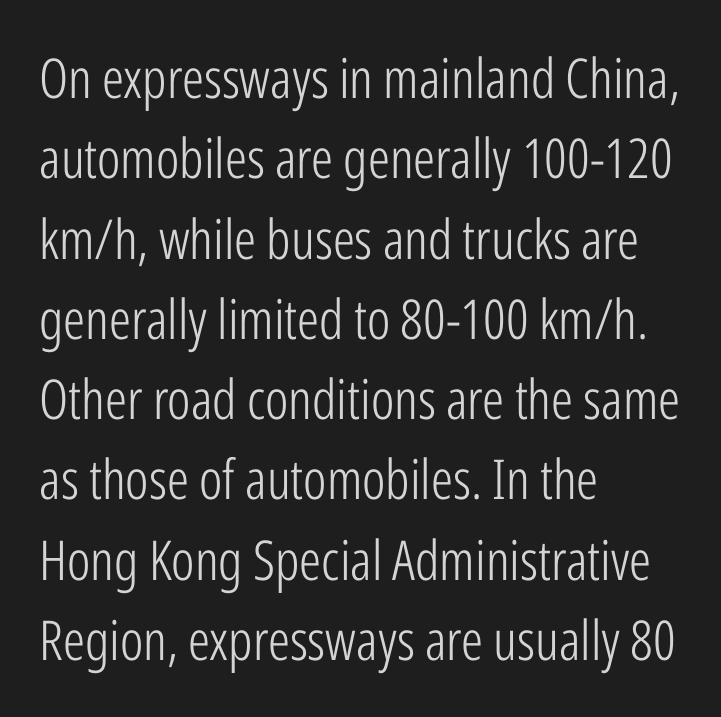
{"serif": "no", "italic": "no", "bold": "no", "weight": "light", "width": "condensed", "stroke_contrast": "low", "x_height": "medium", "monospaced": "no", "underline": "no", "align": "left", "line_spacing": "normal", "line_spacing_ratio": 1.46, "letter_spacing": "normal", "letter_spacing_em": 0.0, "glyph_px": 55}
